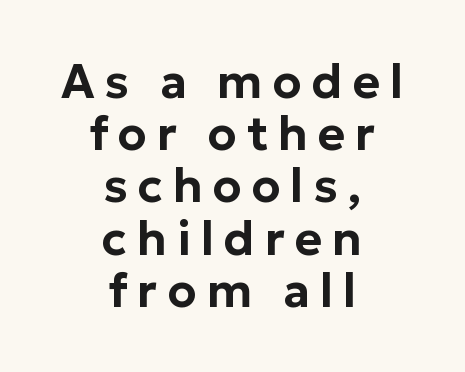
The gap between lines stays unmarked. Typographically, this falls in the sans-serif category. Do the letters lean? They stand straight. The line-height multiplier appears low, near solid setting.
